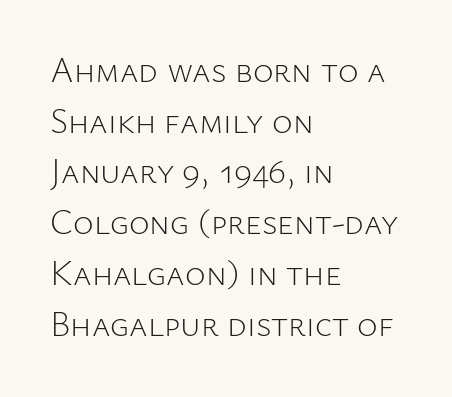
{"serif": "no", "italic": "no", "bold": "no", "weight": "light", "width": "normal", "stroke_contrast": "low", "x_height": "medium", "monospaced": "no", "underline": "no", "align": "left", "line_spacing": "normal", "line_spacing_ratio": 1.45, "letter_spacing": "normal", "letter_spacing_em": 0.0, "glyph_px": 35}
